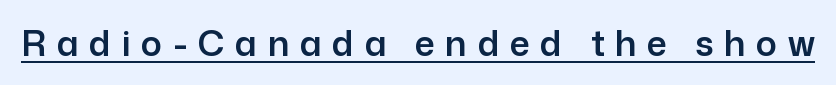
{"serif": "no", "italic": "no", "width": "normal", "stroke_contrast": "low", "x_height": "medium", "monospaced": "no", "underline": "yes", "letter_spacing": "wide", "letter_spacing_em": 0.3, "glyph_px": 35}
